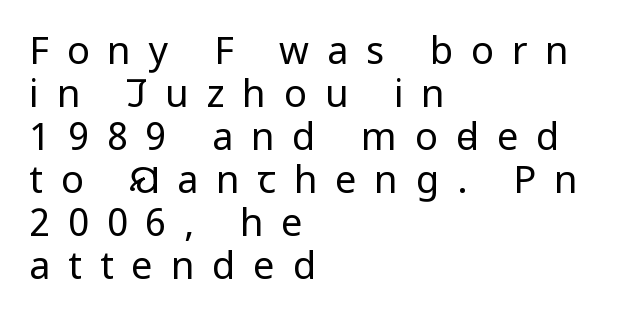
Q: Is the text bold? A: No.
Q: Is the text italic (slanted)? A: No, it is upright.
Q: Is the typeface a serif or a sans-serif typeface? A: Sans-serif.
Q: Is the text underlined? A: No.
Q: How is the paragraph aligned? A: Left-aligned.
Q: Is the spacing between letters normal or unusually wide? A: Unusually wide.
Q: Is the spacing between lines tight, normal or loose? A: Tight.
Q: Width (condensed, normal, or wide)? A: Condensed.
Q: Stroke contrast? A: Low.
Q: x-height? A: Large.
Q: Monospaced? A: No.
